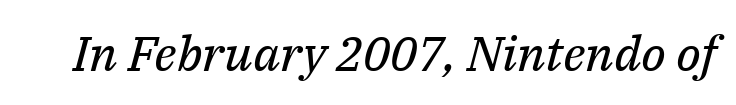
The image shows 49 px regular-weight serif type, italic (leaning right); set normal letter spacing, not underlined; medium stroke contrast and a medium x-height.
